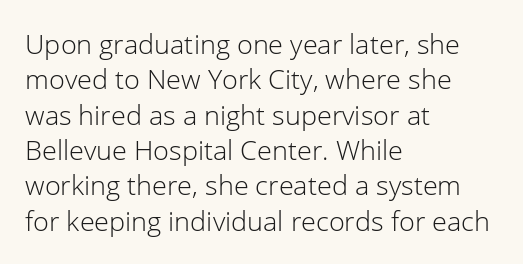
Q: Is the text bold? A: No.
Q: Is the text italic (slanted)? A: No, it is upright.
Q: Is the text underlined? A: No.
Q: How is the paragraph aligned? A: Left-aligned.
Q: Is the spacing between letters normal or unusually wide? A: Normal.
Q: Is the spacing between lines tight, normal or loose? A: Normal.
